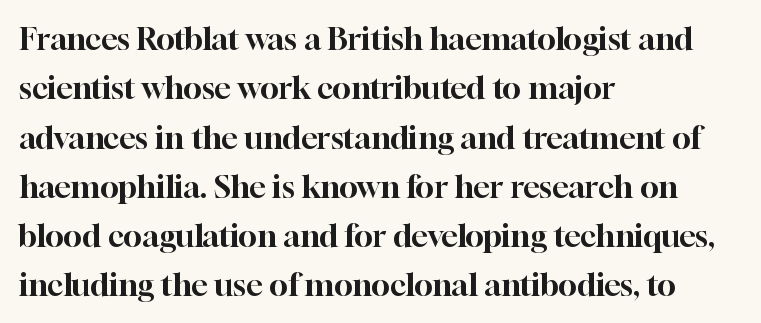
{"serif": "yes", "italic": "no", "width": "normal", "stroke_contrast": "high", "x_height": "medium", "monospaced": "no", "underline": "no", "align": "left", "line_spacing": "normal", "line_spacing_ratio": 1.59, "letter_spacing": "normal", "letter_spacing_em": 0.0, "glyph_px": 31}
